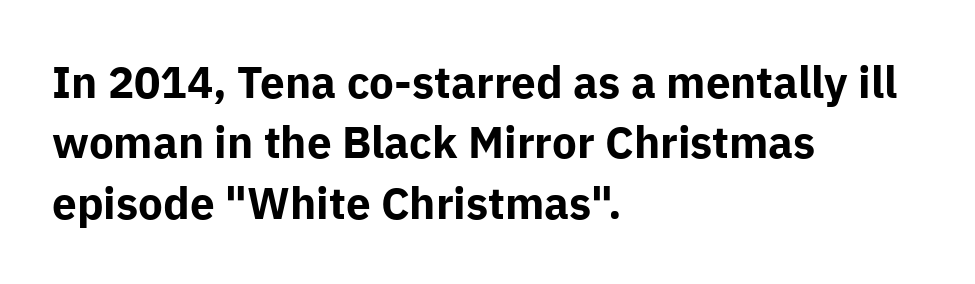
{"serif": "no", "italic": "no", "bold": "yes", "weight": "bold", "width": "normal", "stroke_contrast": "low", "x_height": "medium", "monospaced": "no", "underline": "no", "align": "left", "line_spacing": "normal", "line_spacing_ratio": 1.37, "letter_spacing": "normal", "letter_spacing_em": 0.0, "glyph_px": 44}
